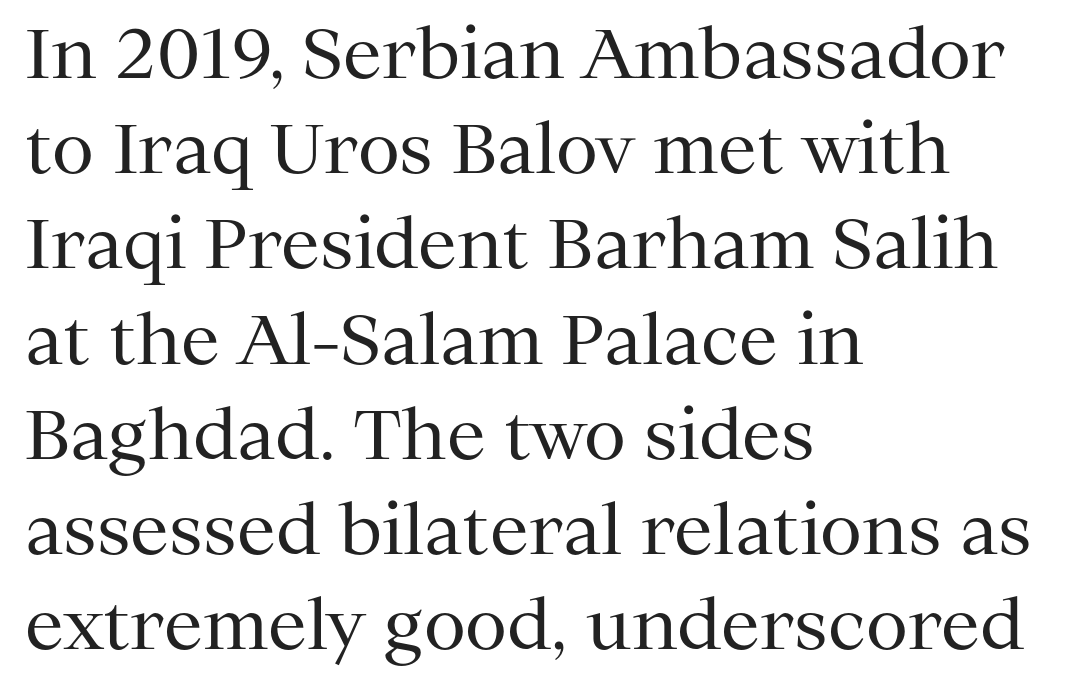
The font's upright variant was chosen for this text. No letter is thick-stroked: the sample isn't bold. Beneath every word, the page is bare. Classification — serif.
